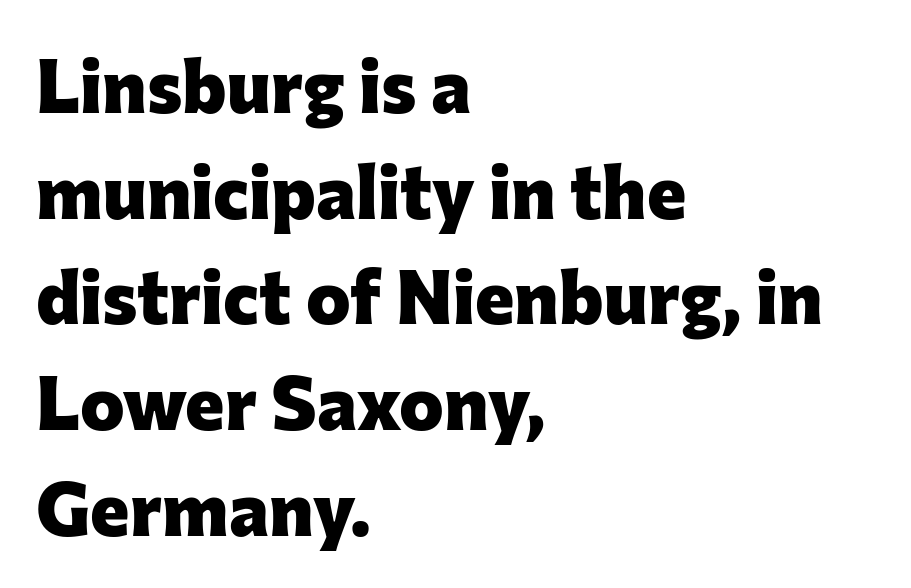
{"serif": "no", "italic": "no", "bold": "yes", "weight": "heavy", "width": "normal", "stroke_contrast": "low", "x_height": "medium", "monospaced": "no", "underline": "no", "align": "left", "line_spacing": "normal", "line_spacing_ratio": 1.41, "letter_spacing": "normal", "letter_spacing_em": 0.0, "glyph_px": 75}
